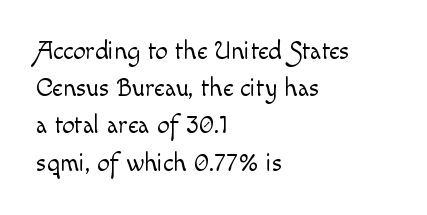
{"italic": "no", "bold": "no", "underline": "no", "align": "left", "line_spacing": "normal", "line_spacing_ratio": 1.49, "letter_spacing": "normal", "letter_spacing_em": 0.0, "glyph_px": 25}
